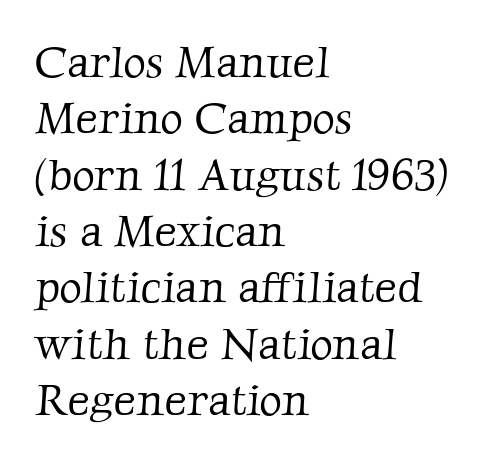
Stem width sits at or under what a default text font uses. This rendering leaves character spacing at its baseline value. The gap between lines stays unmarked. The lines are quadded left.
